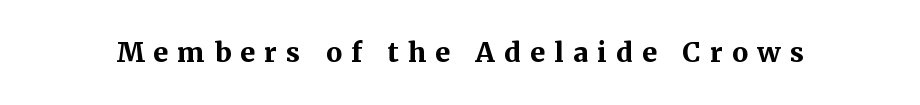
The space beneath each line is pristine and unruled. Inter-character spacing is expanded well beyond the font's built-in metrics. Posture: upright roman. Heavy, bold letterforms.
